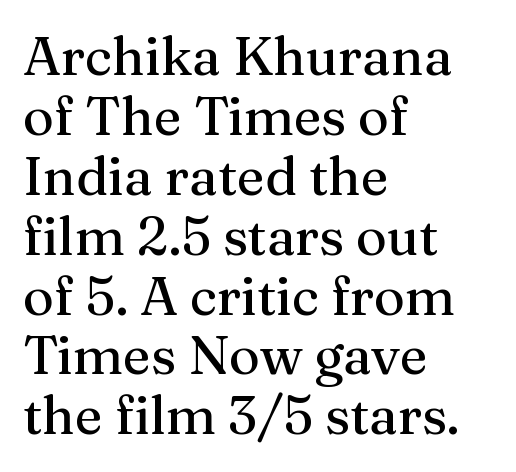
The image shows 53 px serif type, upright; set left-aligned, tight line spacing (1.13x), normal letter spacing, not underlined; medium stroke contrast and a medium x-height.
